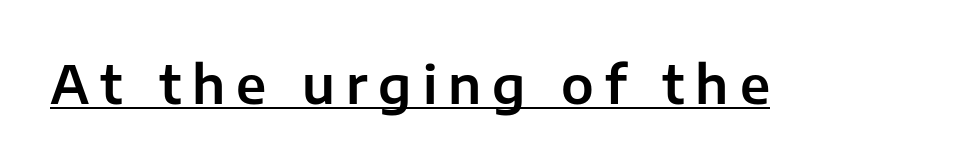
The image shows 52 px sans-serif type, upright; set unusually wide letter spacing (+0.21 em), underlined; low stroke contrast and a medium x-height.
